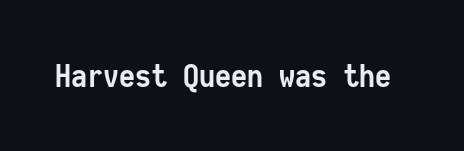
The image shows 32 px semibold, condensed sans-serif type, upright, monospaced; set normal letter spacing, not underlined; low stroke contrast and a medium x-height.
